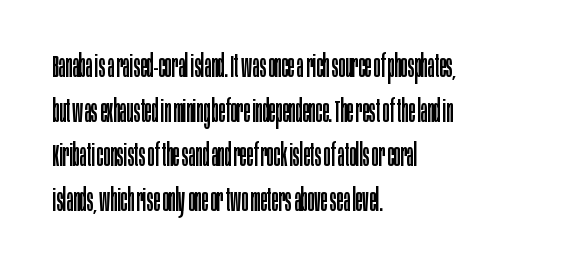
Q: Is the text bold? A: No.
Q: Is the text italic (slanted)? A: No, it is upright.
Q: Is the typeface a serif or a sans-serif typeface? A: Sans-serif.
Q: Is the text underlined? A: No.
Q: How is the paragraph aligned? A: Left-aligned.
Q: Is the spacing between letters normal or unusually wide? A: Normal.
Q: Is the spacing between lines tight, normal or loose? A: Normal.
Q: Width (condensed, normal, or wide)? A: Condensed.
Q: Stroke contrast? A: Low.
Q: x-height? A: Large.
Q: Monospaced? A: No.
